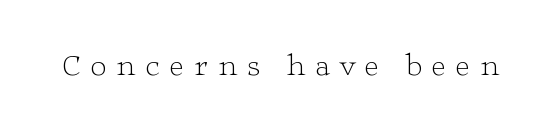
{"serif": "yes", "italic": "no", "bold": "no", "weight": "light", "width": "wide", "stroke_contrast": "low", "x_height": "medium", "monospaced": "no", "underline": "no", "letter_spacing": "wide", "letter_spacing_em": 0.31, "glyph_px": 31}
